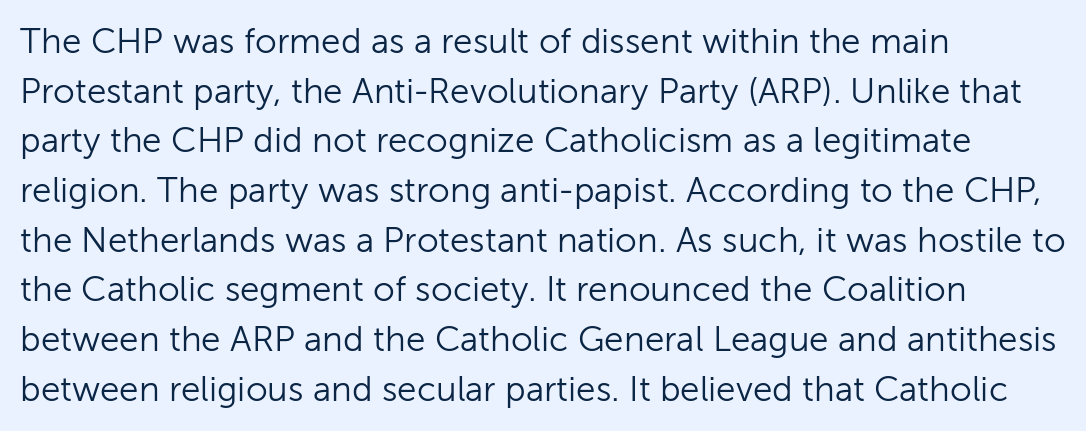
{"serif": "no", "italic": "no", "bold": "no", "weight": "light", "width": "normal", "stroke_contrast": "low", "x_height": "medium", "monospaced": "no", "underline": "no", "align": "left", "line_spacing": "normal", "line_spacing_ratio": 1.42, "letter_spacing": "normal", "letter_spacing_em": 0.0, "glyph_px": 35}
